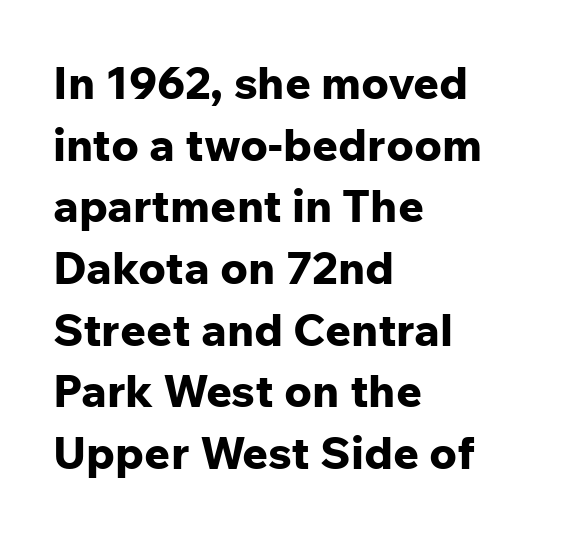
Q: Is the text bold? A: Yes.
Q: Is the text italic (slanted)? A: No, it is upright.
Q: Is the typeface a serif or a sans-serif typeface? A: Sans-serif.
Q: Is the text underlined? A: No.
Q: How is the paragraph aligned? A: Left-aligned.
Q: Is the spacing between letters normal or unusually wide? A: Normal.
Q: Is the spacing between lines tight, normal or loose? A: Normal.
Q: Width (condensed, normal, or wide)? A: Normal.
Q: Stroke contrast? A: Low.
Q: x-height? A: Medium.
Q: Monospaced? A: No.
